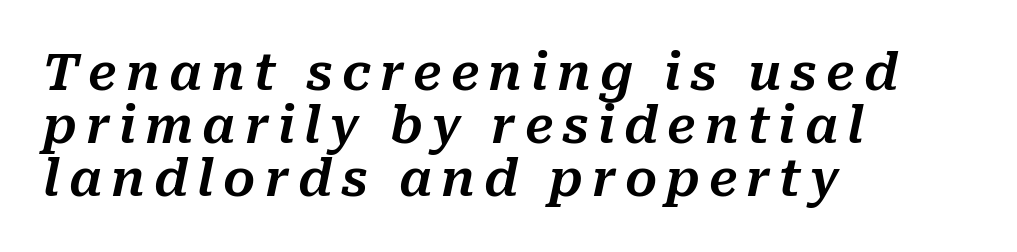
Q: Is the text italic (slanted)? A: Yes, it leans right by about 10 degrees.
Q: Is the text underlined? A: No.
Q: How is the paragraph aligned? A: Left-aligned.
Q: Is the spacing between lines tight, normal or loose? A: Tight.
Q: Width (condensed, normal, or wide)? A: Normal.
Q: Stroke contrast? A: Medium.
Q: x-height? A: Medium.
Q: Monospaced? A: No.
